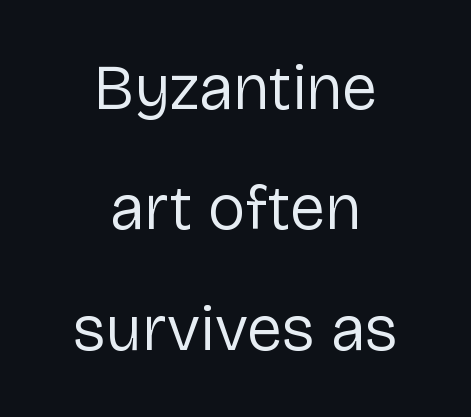
{"serif": "no", "italic": "no", "bold": "no", "weight": "regular", "width": "normal", "stroke_contrast": "low", "x_height": "medium", "monospaced": "no", "underline": "no", "align": "center", "line_spacing_ratio": 1.88, "letter_spacing": "normal", "letter_spacing_em": 0.0, "glyph_px": 64}
